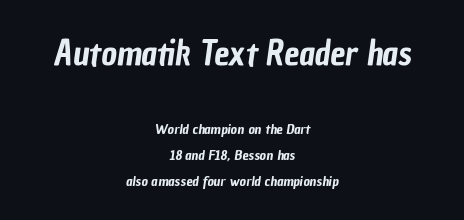
{"serif": "no", "width": "condensed", "stroke_contrast": "low", "x_height": "medium", "monospaced": "no", "underline": "no", "align": "center", "line_spacing_ratio": 1.85, "letter_spacing": "normal", "letter_spacing_em": 0.0, "larger_block": "first", "size_ratio": 2.43, "glyph_px": 34}
